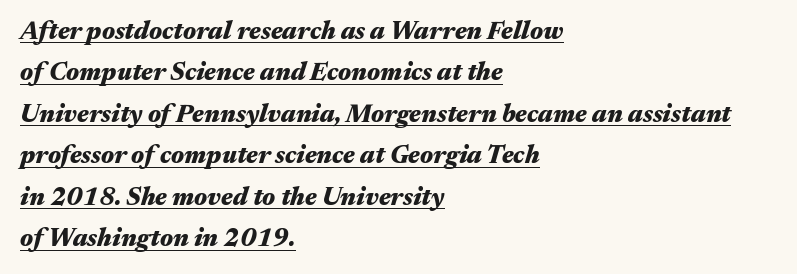
The image shows 25 px bold type, italic (leaning right); set left-aligned, normal line spacing (1.66x), normal letter spacing, underlined.
